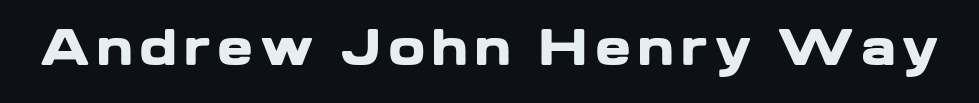
Q: Is the text bold? A: Yes.
Q: Is the text italic (slanted)? A: No, it is upright.
Q: Is the typeface a serif or a sans-serif typeface? A: Sans-serif.
Q: Is the text underlined? A: No.
Q: Width (condensed, normal, or wide)? A: Wide.
Q: Stroke contrast? A: Low.
Q: x-height? A: Medium.
Q: Monospaced? A: No.
